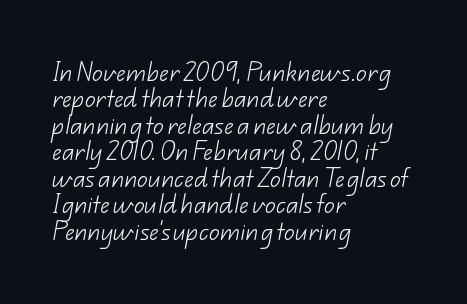
The image shows 21 px text type; set left-aligned, normal line spacing (1.26x), normal letter spacing, not underlined.
